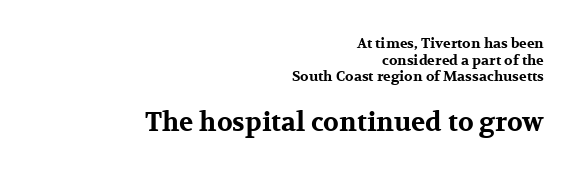
The face used here appears at its bigger size in the lower chunk. Notice how the passage keeps a crisp vertical edge on the right only. Vertical strokes here are truly vertical. How are the letters spaced? Ordinarily, with no added tracking. Look at the stroke-to-counter ratio: heavy, a bold.
